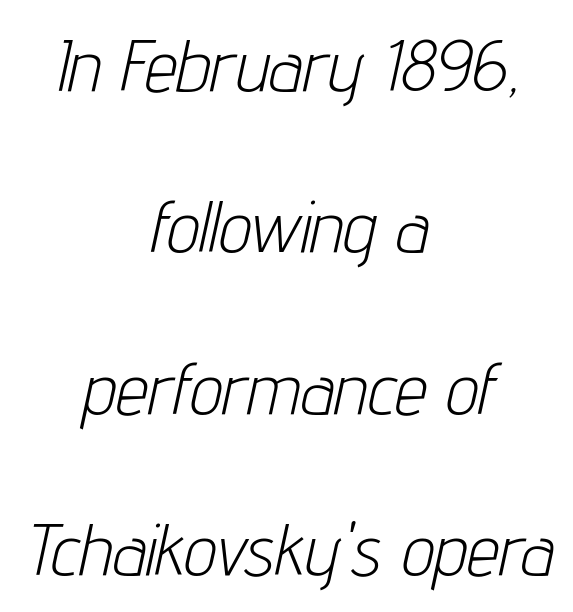
The image shows 73 px light, condensed type, italic (leaning right); set centered, loose line spacing (2.21x), normal letter spacing, not underlined; low stroke contrast and a medium x-height.
